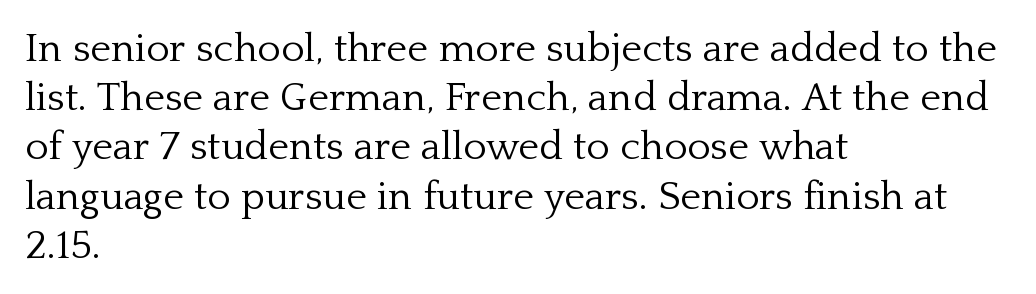
If you drew a ruler down the left edge, every line would touch it. The gap between lines stays unmarked. Vertical stems look standard width or narrower in stroke. Stroke terminals: seriffed.
